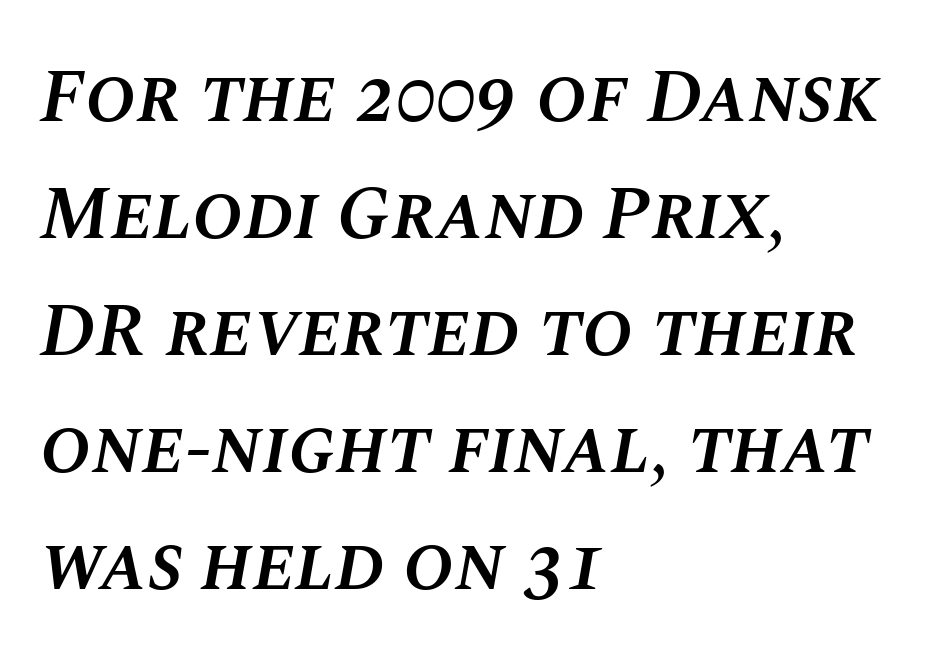
The image shows 76 px semibold type, italic (leaning right); set left-aligned, normal line spacing (1.54x), normal letter spacing, not underlined; medium stroke contrast and a large x-height.
